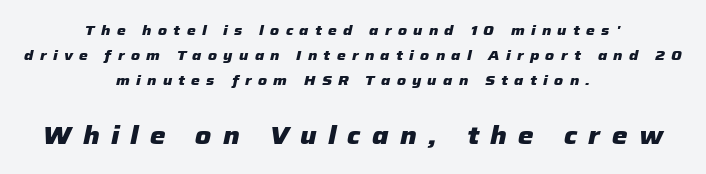
{"italic": "yes", "lean": "right", "slant_degrees": 12, "bold": "yes", "underline": "no", "align": "center", "line_spacing_ratio": 1.8, "letter_spacing": "wide", "letter_spacing_em": 0.45, "larger_block": "second", "size_ratio": 1.79, "glyph_px": 25}
